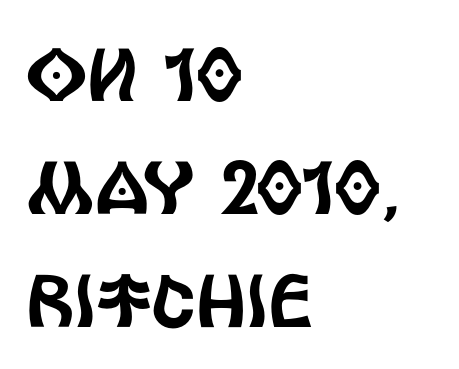
{"serif": "no", "italic": "no", "width": "condensed", "x_height": "large", "monospaced": "no", "underline": "no", "align": "left", "line_spacing": "normal", "line_spacing_ratio": 1.51, "letter_spacing": "normal", "letter_spacing_em": 0.0, "glyph_px": 75}
